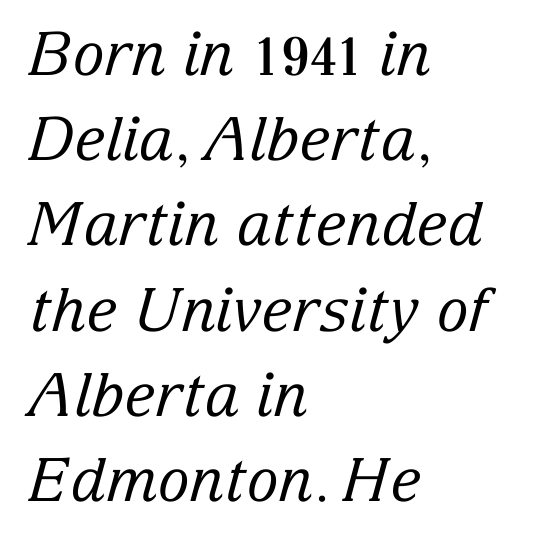
{"serif": "yes", "italic": "yes", "lean": "right", "slant_degrees": 15, "bold": "no", "weight": "regular", "width": "normal", "stroke_contrast": "low", "x_height": "medium", "monospaced": "no", "underline": "no", "align": "left", "line_spacing": "normal", "line_spacing_ratio": 1.42, "letter_spacing": "normal", "letter_spacing_em": 0.0, "glyph_px": 60}
